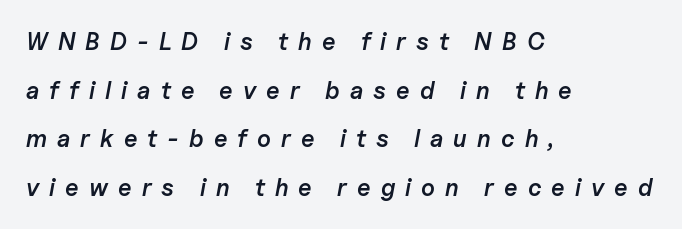
Quick note: underline off. How are the letters spaced? Widely, with obvious added tracking. Short and long lines alike share a common starting point at left. How heavy is the stroke? Medium-heavy — a semibold, shy of bold.
